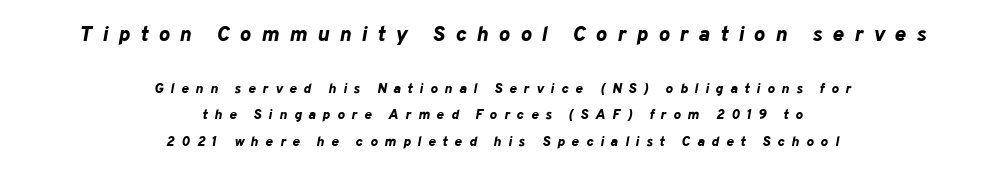
{"italic": "yes", "lean": "right", "slant_degrees": 10, "bold": "yes", "underline": "no", "align": "center", "line_spacing": "loose", "line_spacing_ratio": 1.9, "letter_spacing": "wide", "letter_spacing_em": 0.49, "larger_block": "first", "size_ratio": 1.5, "glyph_px": 21}
